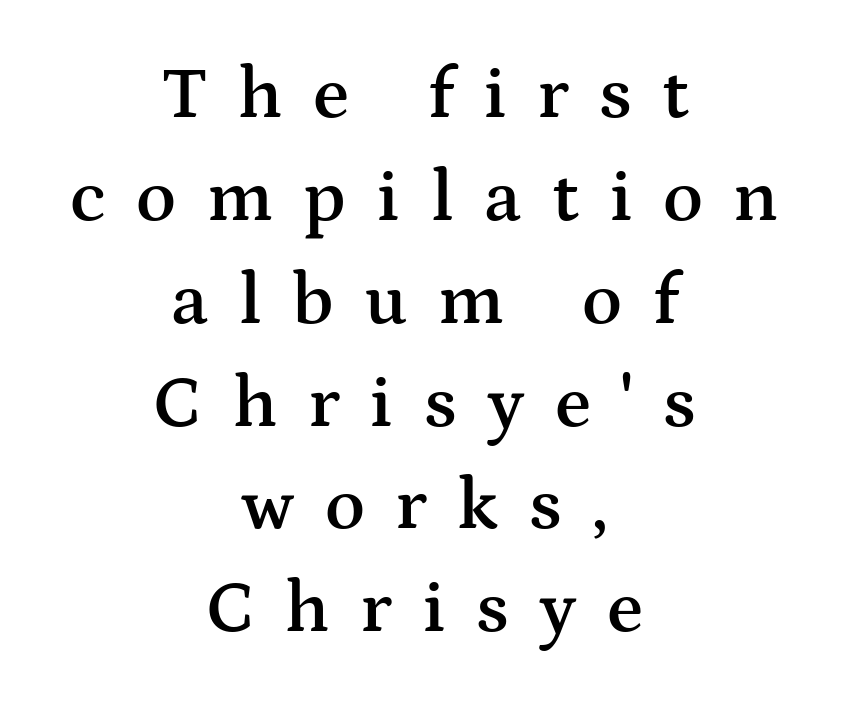
{"serif": "yes", "italic": "no", "bold": "semi", "weight": "semibold", "width": "wide", "stroke_contrast": "medium", "x_height": "medium", "monospaced": "no", "underline": "no", "align": "center", "line_spacing": "normal", "line_spacing_ratio": 1.39, "letter_spacing": "wide", "letter_spacing_em": 0.41, "glyph_px": 74}
